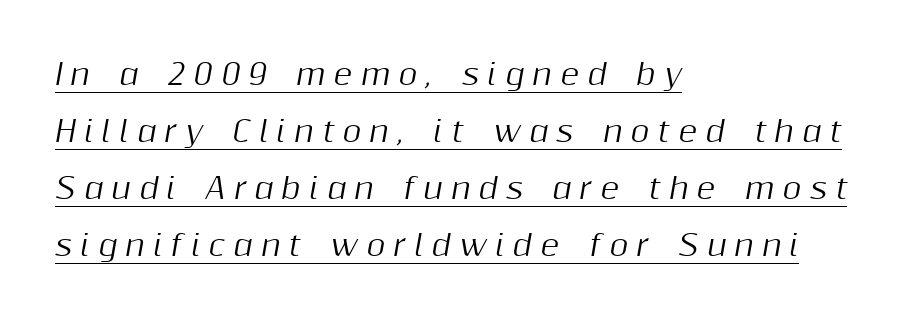
{"italic": "yes", "lean": "right", "slant_degrees": 10, "width": "normal", "stroke_contrast": "medium", "x_height": "medium", "monospaced": "no", "underline": "yes", "align": "left", "line_spacing": "loose", "line_spacing_ratio": 1.97, "letter_spacing": "wide", "letter_spacing_em": 0.28, "glyph_px": 29}
